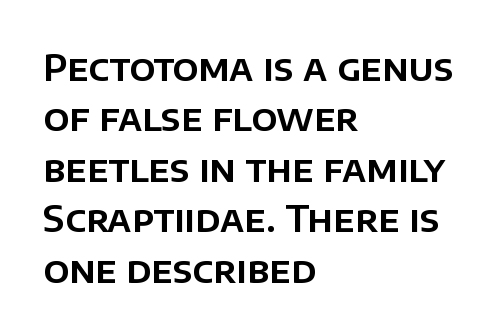
Q: Is the text italic (slanted)? A: No, it is upright.
Q: Is the typeface a serif or a sans-serif typeface? A: Sans-serif.
Q: Is the text underlined? A: No.
Q: How is the paragraph aligned? A: Left-aligned.
Q: Is the spacing between letters normal or unusually wide? A: Normal.
Q: Is the spacing between lines tight, normal or loose? A: Normal.
Q: Width (condensed, normal, or wide)? A: Normal.
Q: Stroke contrast? A: Low.
Q: x-height? A: Large.
Q: Monospaced? A: No.
